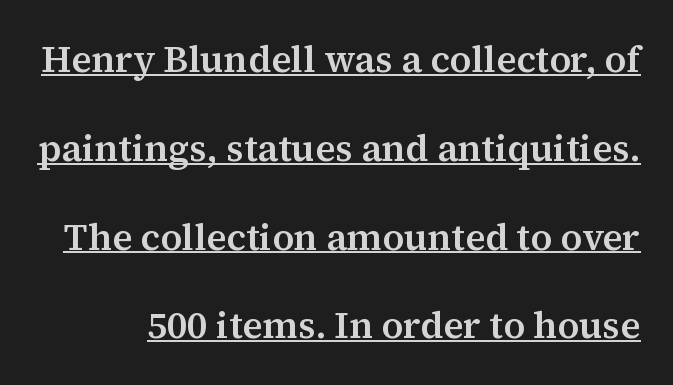
{"serif": "yes", "italic": "no", "width": "normal", "stroke_contrast": "medium", "x_height": "medium", "monospaced": "no", "underline": "yes", "line_spacing": "loose", "line_spacing_ratio": 2.4, "letter_spacing": "normal", "letter_spacing_em": 0.0, "glyph_px": 37}
